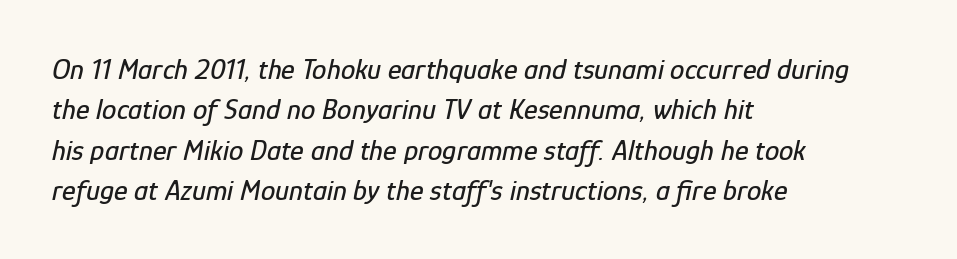
The image shows 29 px condensed type, italic (leaning right); set left-aligned, normal line spacing (1.39x), normal letter spacing, not underlined; low stroke contrast and a medium x-height.
